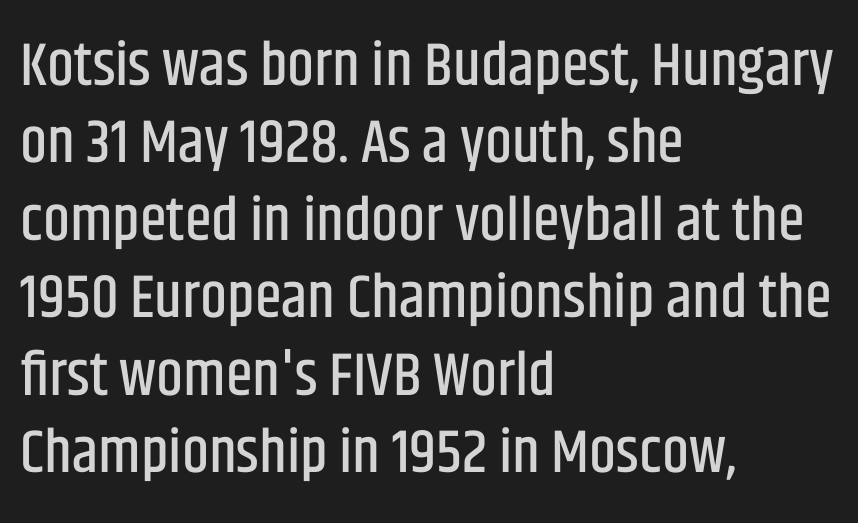
The image shows 61 px condensed sans-serif type, upright; set left-aligned, normal line spacing (1.27x), normal letter spacing, not underlined; low stroke contrast and a large x-height.
